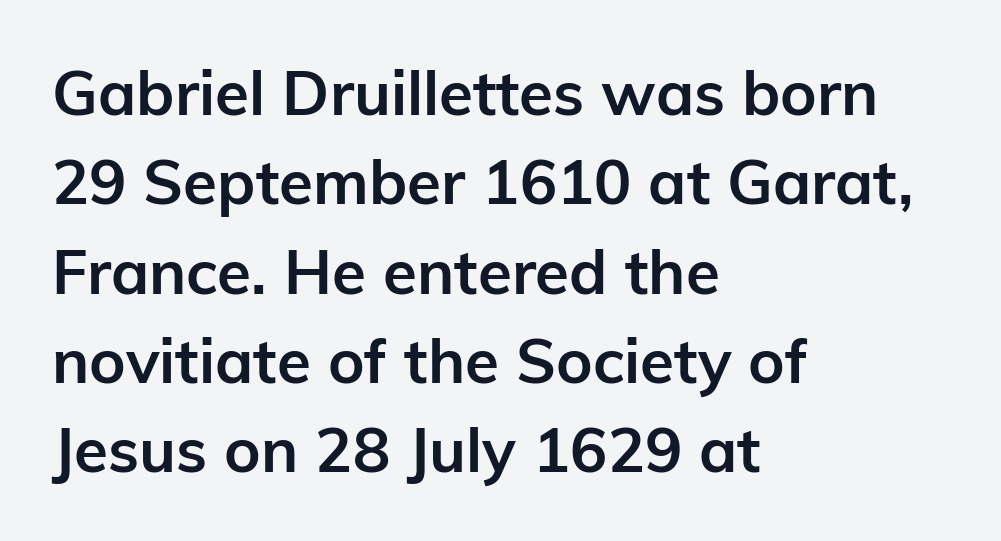
The passage shown stacks its lines at a standard gap. Is the letter spacing exaggerated? No — it looks like the ordinary default. Students, this is bold: see how much ink each stroke carries. In terms of letterform style, serifs are entirely absent.
